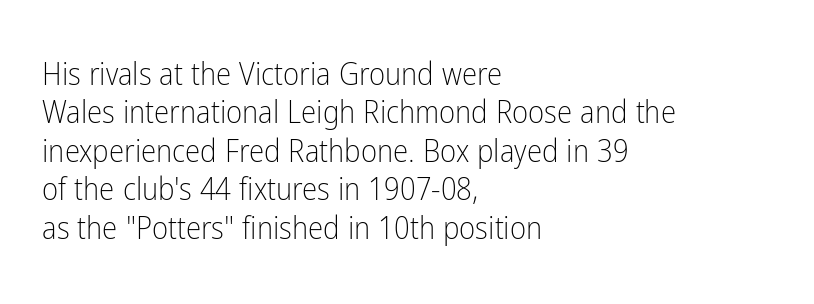
A classic flush-left, rag-right setting is used for this passage. Check under the words: just untouched page. The letterforms sit at book weight or below. Serifs: no, the terminals of the letterforms are clean. The horizontal fit of the characters is conventional and even. These lines were composed using upright roman letters.
